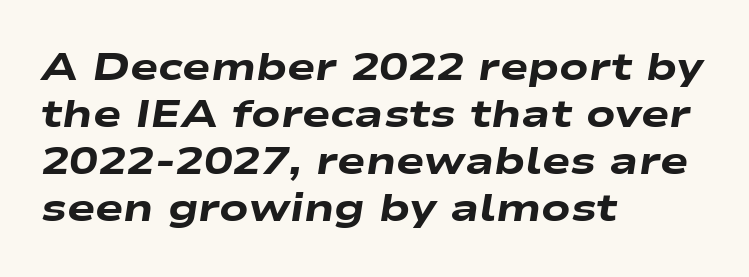
Q: Is the text bold? A: Yes.
Q: Is the text italic (slanted)? A: Yes, it leans right by about 9 degrees.
Q: Is the text underlined? A: No.
Q: How is the paragraph aligned? A: Left-aligned.
Q: Is the spacing between letters normal or unusually wide? A: Normal.
Q: Width (condensed, normal, or wide)? A: Wide.
Q: Stroke contrast? A: Low.
Q: x-height? A: Medium.
Q: Monospaced? A: No.
